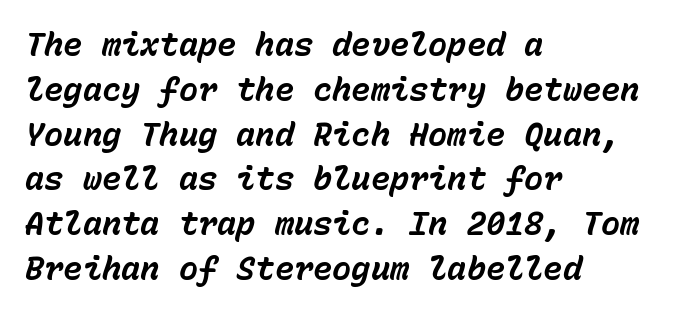
Q: Is the text bold? A: Yes.
Q: Is the text italic (slanted)? A: Yes, it leans right by about 15 degrees.
Q: Is the text underlined? A: No.
Q: How is the paragraph aligned? A: Left-aligned.
Q: Is the spacing between letters normal or unusually wide? A: Normal.
Q: Is the spacing between lines tight, normal or loose? A: Normal.
Q: Width (condensed, normal, or wide)? A: Normal.
Q: Stroke contrast? A: Low.
Q: x-height? A: Medium.
Q: Monospaced? A: Yes.
